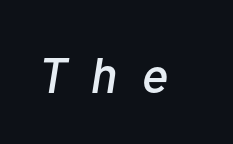
The image shows 50 px text type, italic (leaning right); set unusually wide letter spacing (+0.48 em), not underlined; low stroke contrast and a medium x-height.
